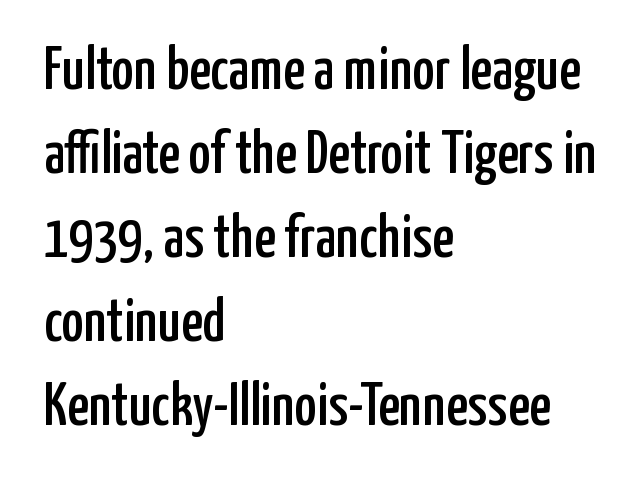
The typeface chosen for these lines omits serifs. The space between consecutive lines is moderate. These lines stack with their left ends in a neat column. Varying glyph widths throughout — classic text-font behaviour.
